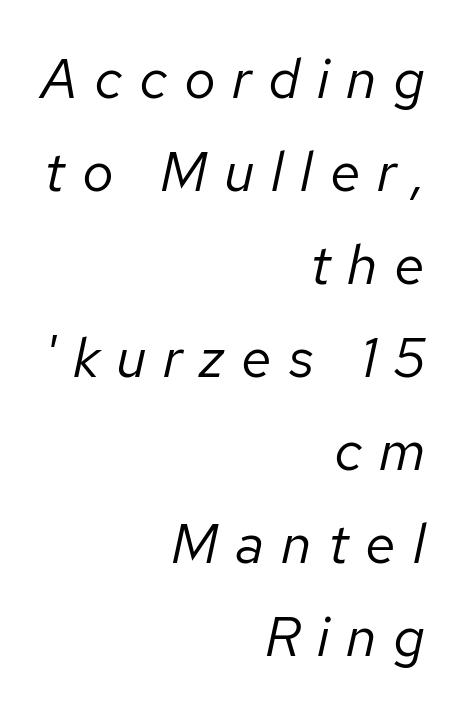
The image shows 56 px regular-weight type, italic (leaning right); set right-aligned, normal line spacing (1.66x), unusually wide letter spacing (+0.3 em), not underlined; low stroke contrast and a medium x-height.
